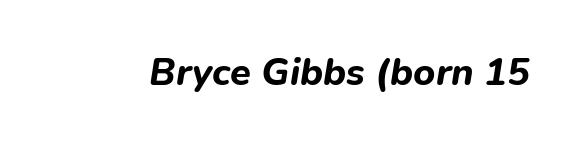
Here the designer chose a conventional face with non-uniform glyph widths. Here the glyphs are tracked normally, forming tight word shapes. Compared with an ordinary text face, these strokes are far heavier — a full bold. Yep, that's italic — everything's leaning. Has an underline been added? It has not.
